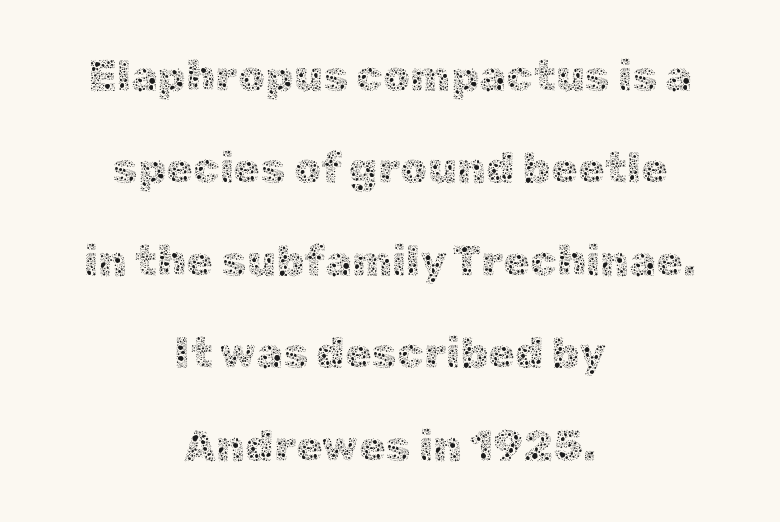
{"italic": "no", "bold": "no", "weight": "thin", "width": "normal", "x_height": "medium", "monospaced": "no", "underline": "no", "align": "center", "line_spacing": "loose", "line_spacing_ratio": 2.15, "letter_spacing": "normal", "letter_spacing_em": 0.0, "glyph_px": 43}
